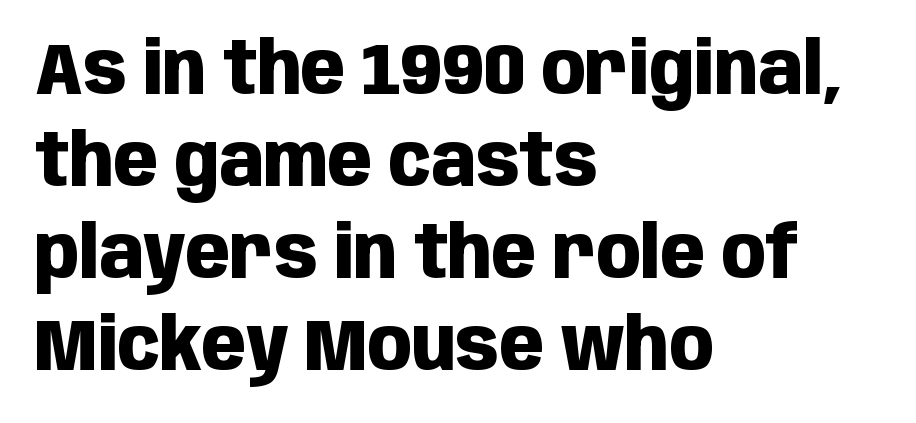
The image shows 73 px heavy, condensed sans-serif type, upright; set left-aligned, normal line spacing (1.26x), normal letter spacing, not underlined; low stroke contrast and a large x-height.
